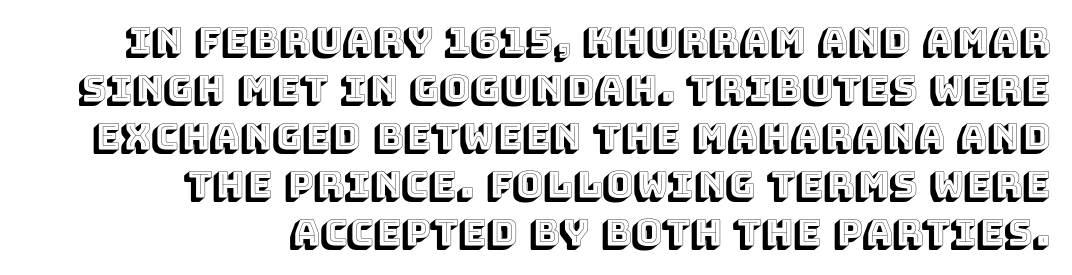
Horizontally, the lines are justified to the trailing edge only. Anything drawn beneath the words? Only blank space. Upright lettering throughout. The line texture is even and compact thanks to regular tracking.
